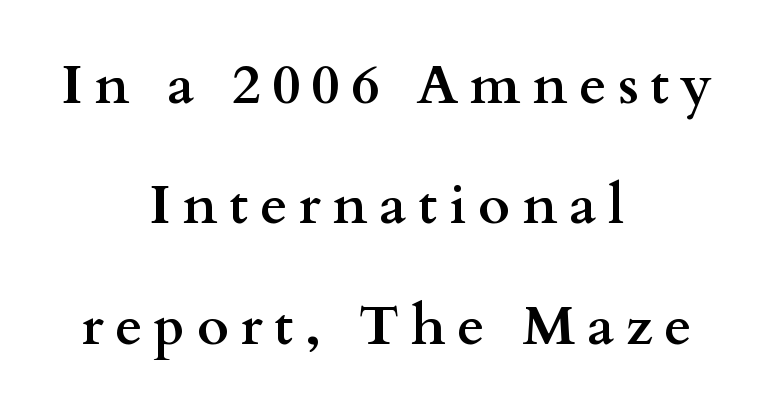
{"serif": "yes", "italic": "no", "bold": "yes", "weight": "semibold", "width": "wide", "stroke_contrast": "medium", "x_height": "small", "monospaced": "no", "underline": "no", "align": "center", "line_spacing": "loose", "line_spacing_ratio": 2.19, "letter_spacing": "wide", "letter_spacing_em": 0.21, "glyph_px": 55}
